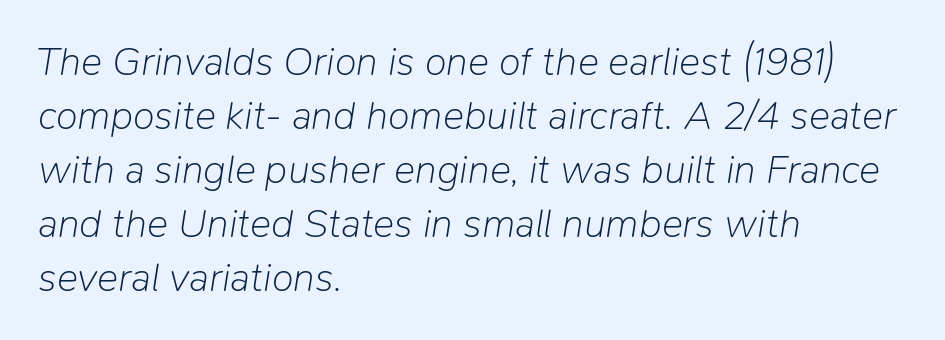
The image shows 40 px light type, italic (leaning right); set left-aligned, normal line spacing (1.35x), normal letter spacing, not underlined; low stroke contrast and a medium x-height.
